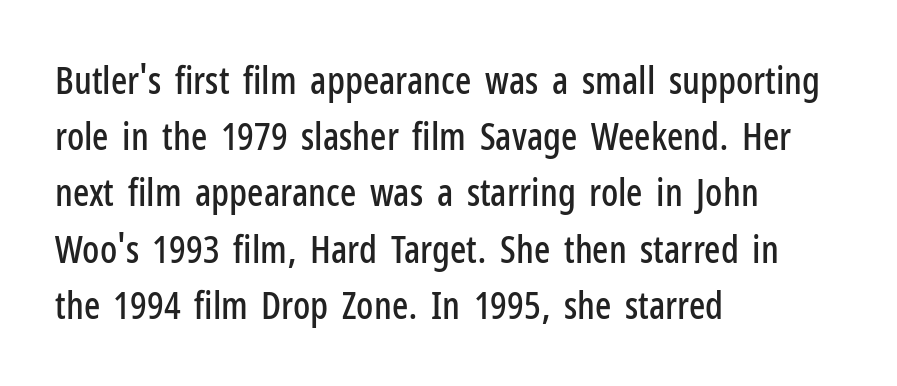
The image shows 38 px condensed sans-serif type, upright; set left-aligned, normal line spacing (1.48x), normal letter spacing, not underlined; low stroke contrast and a medium x-height.
